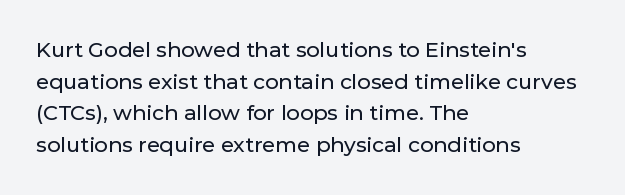
Q: Is the text italic (slanted)? A: No, it is upright.
Q: Is the text underlined? A: No.
Q: How is the paragraph aligned? A: Left-aligned.
Q: Is the spacing between letters normal or unusually wide? A: Normal.
Q: Is the spacing between lines tight, normal or loose? A: Normal.
